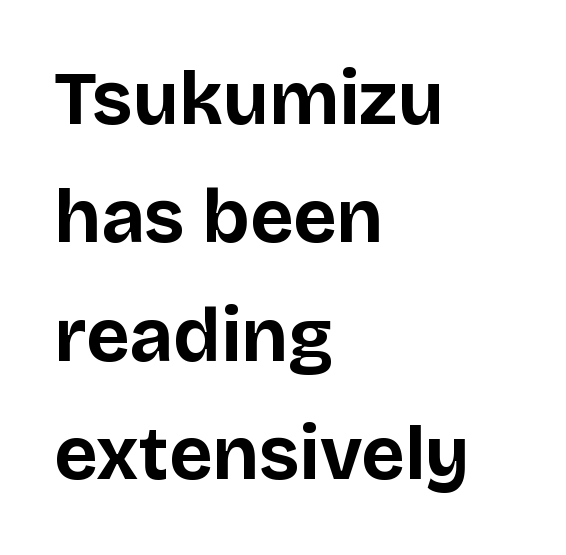
Q: Is the text bold? A: Yes.
Q: Is the text italic (slanted)? A: No, it is upright.
Q: Is the typeface a serif or a sans-serif typeface? A: Sans-serif.
Q: Is the text underlined? A: No.
Q: How is the paragraph aligned? A: Left-aligned.
Q: Is the spacing between letters normal or unusually wide? A: Normal.
Q: Is the spacing between lines tight, normal or loose? A: Normal.
Q: Width (condensed, normal, or wide)? A: Normal.
Q: Stroke contrast? A: Low.
Q: x-height? A: Large.
Q: Monospaced? A: No.
